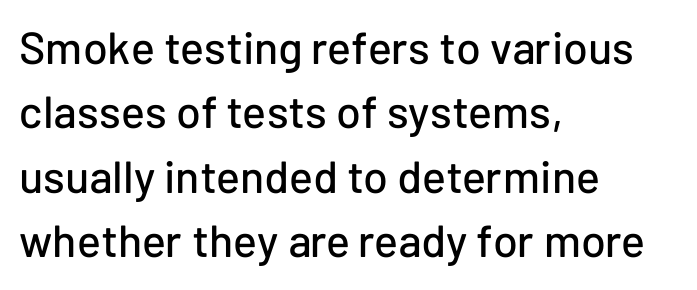
{"serif": "no", "italic": "no", "width": "normal", "stroke_contrast": "low", "x_height": "medium", "monospaced": "no", "underline": "no", "align": "left", "line_spacing": "normal", "line_spacing_ratio": 1.43, "letter_spacing": "normal", "letter_spacing_em": 0.0, "glyph_px": 45}
